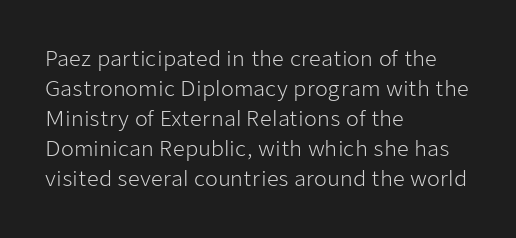
{"italic": "no", "bold": "no", "underline": "no", "align": "left", "line_spacing": "normal", "line_spacing_ratio": 1.43, "letter_spacing": "normal", "letter_spacing_em": 0.0, "glyph_px": 21}
